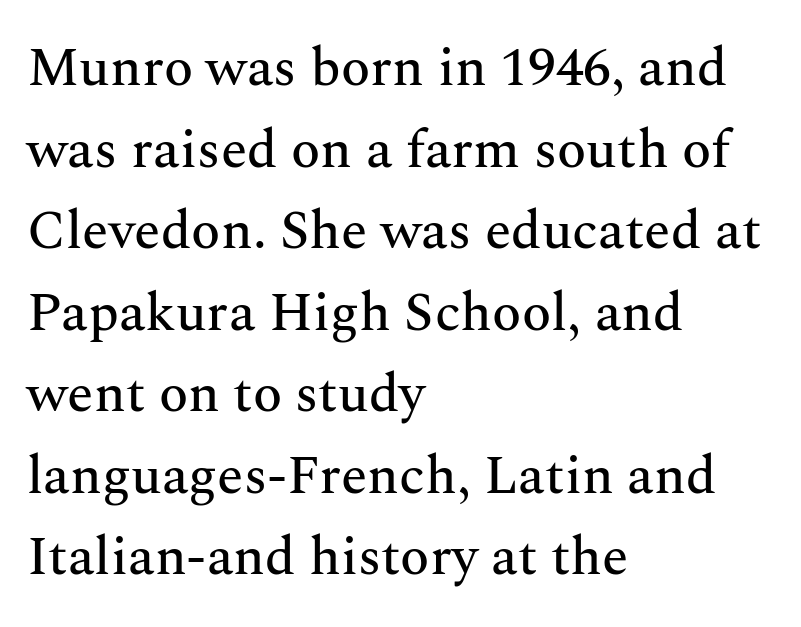
Q: Is the text italic (slanted)? A: No, it is upright.
Q: Is the typeface a serif or a sans-serif typeface? A: Serif.
Q: Is the text underlined? A: No.
Q: How is the paragraph aligned? A: Left-aligned.
Q: Is the spacing between letters normal or unusually wide? A: Normal.
Q: Is the spacing between lines tight, normal or loose? A: Normal.
Q: Width (condensed, normal, or wide)? A: Normal.
Q: Stroke contrast? A: Medium.
Q: x-height? A: Medium.
Q: Monospaced? A: No.
